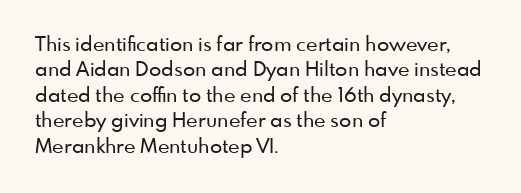
Layout note: lines flush left. The zone under the glyphs is completely vacant. The gaps between neighbouring characters are ordinary and unremarkable. Ascenders rise straight up at ninety degrees. Leading matches the norm, producing a regular column.
